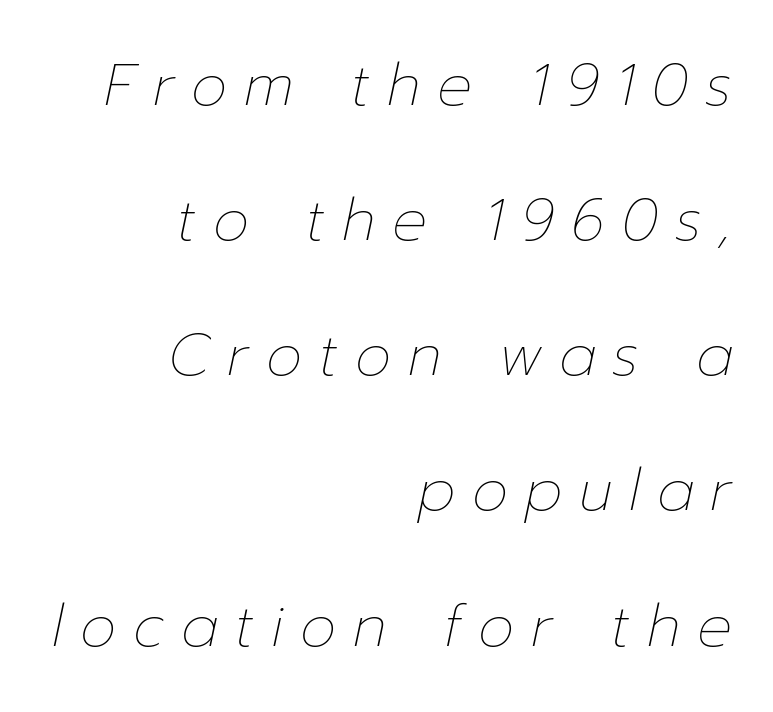
The image shows 58 px thin type, italic (leaning right); set right-aligned, loose line spacing (2.33x), unusually wide letter spacing (+0.29 em), not underlined; low stroke contrast and a medium x-height.
